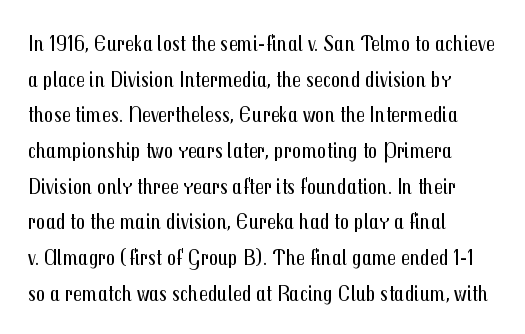
Q: Is the text bold? A: No.
Q: Is the text italic (slanted)? A: No, it is upright.
Q: Is the text underlined? A: No.
Q: How is the paragraph aligned? A: Left-aligned.
Q: Is the spacing between letters normal or unusually wide? A: Normal.
Q: Is the spacing between lines tight, normal or loose? A: Normal.
